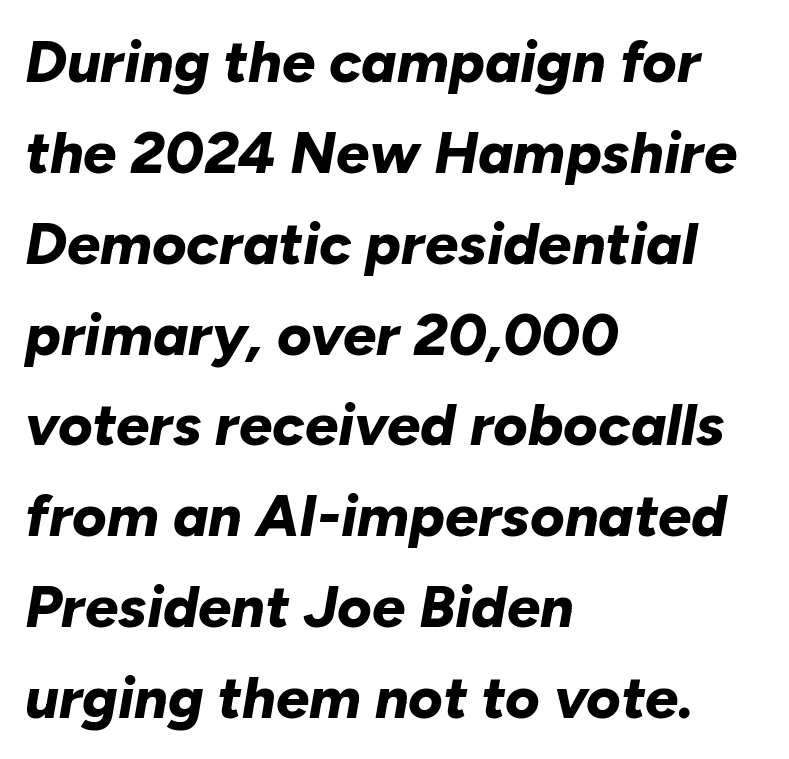
The image shows 59 px bold type, italic (leaning right); set left-aligned, normal line spacing (1.54x), normal letter spacing, not underlined; low stroke contrast and a medium x-height.
